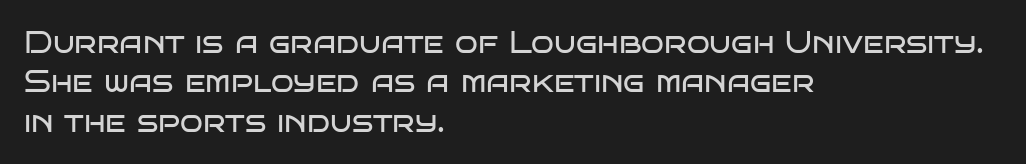
Q: Is the text bold? A: No.
Q: Is the text italic (slanted)? A: No, it is upright.
Q: Is the typeface a serif or a sans-serif typeface? A: Sans-serif.
Q: Is the text underlined? A: No.
Q: How is the paragraph aligned? A: Left-aligned.
Q: Is the spacing between letters normal or unusually wide? A: Normal.
Q: Is the spacing between lines tight, normal or loose? A: Normal.
Q: Width (condensed, normal, or wide)? A: Wide.
Q: Stroke contrast? A: Low.
Q: x-height? A: Large.
Q: Monospaced? A: No.
